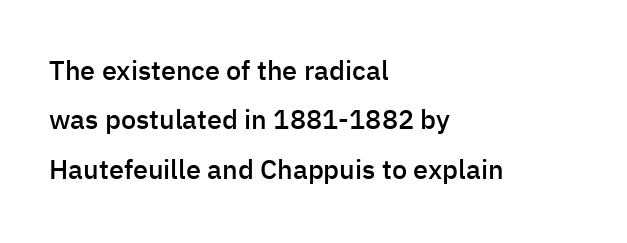
The image shows 27 px text type, upright; set left-aligned, line spacing 1.83x, normal letter spacing, not underlined.
